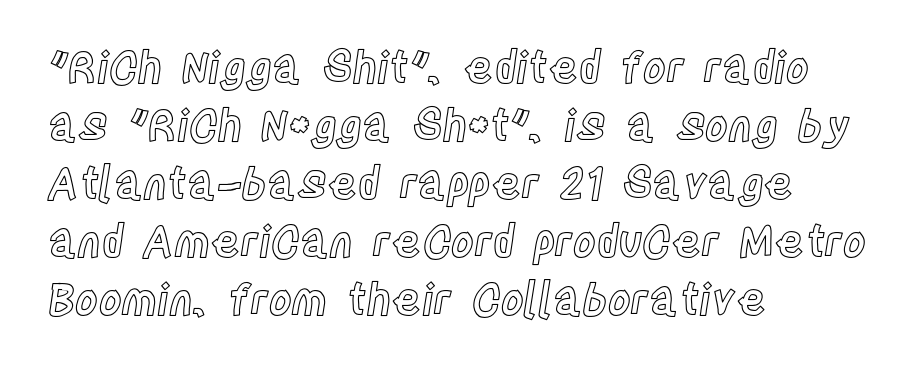
{"width": "condensed", "x_height": "large", "monospaced": "no", "underline": "no", "align": "left", "line_spacing": "normal", "line_spacing_ratio": 1.32, "letter_spacing": "normal", "letter_spacing_em": 0.0, "glyph_px": 44}
